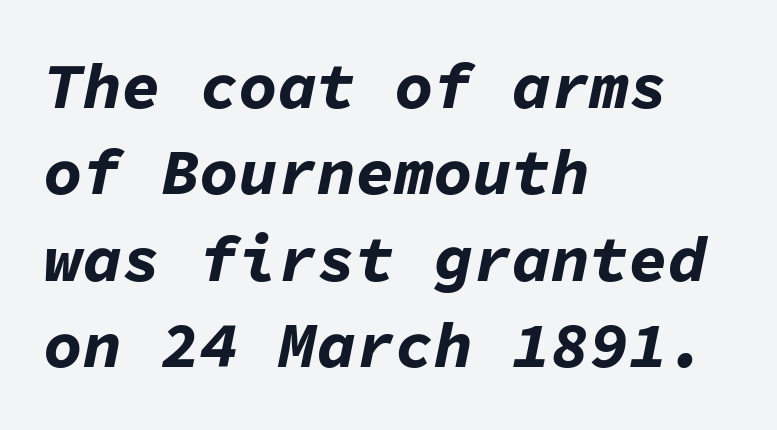
{"italic": "yes", "lean": "right", "slant_degrees": 11, "bold": "yes", "weight": "bold", "width": "normal", "stroke_contrast": "low", "x_height": "medium", "monospaced": "yes", "underline": "no", "align": "left", "line_spacing": "normal", "line_spacing_ratio": 1.33, "letter_spacing": "normal", "letter_spacing_em": 0.0, "glyph_px": 65}
